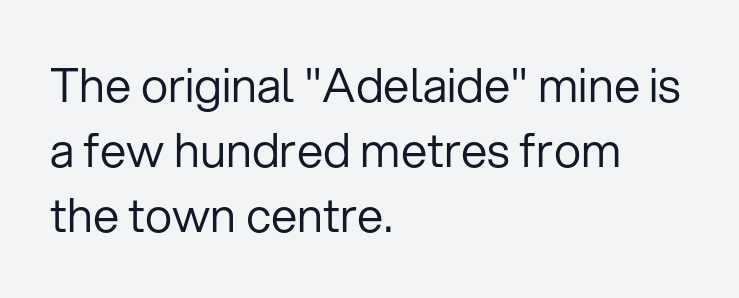
Letterform terminals end flat and unadorned throughout the passage. You could call the tracking neutral — neither tight nor loose. Words float on clear page, feet unadorned. The lines in this sample share a left origin and differ only in where they stop. Unbolded letterforms with no extra heft.
